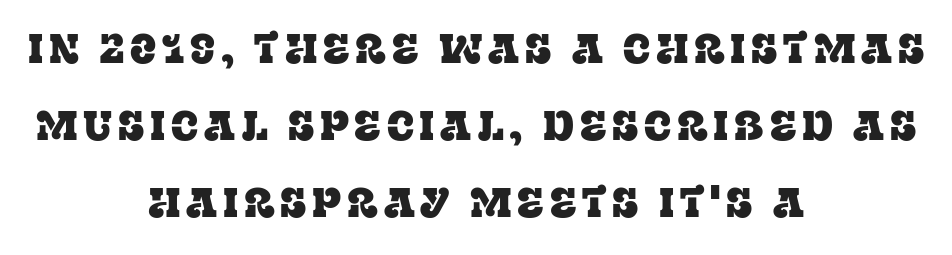
{"serif": "yes", "italic": "no", "width": "normal", "stroke_contrast": "low", "x_height": "large", "monospaced": "no", "underline": "no", "align": "center", "line_spacing_ratio": 1.88, "glyph_px": 41}
